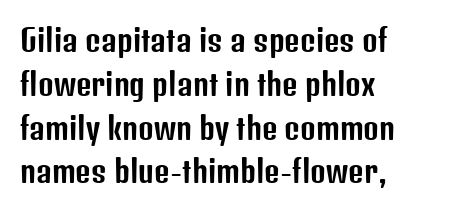
Is this a sans? Yes — the strokes have no serifs. The words here are not underlined. A typesetter would call this leading conventional body-copy spacing. This is roman type, the default non-slanted kind.
